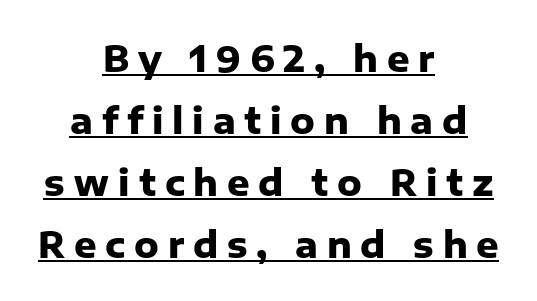
The image shows 35 px heavy sans-serif type, upright; set centered, line spacing 1.77x, unusually wide letter spacing (+0.25 em), underlined; low stroke contrast and a medium x-height.
